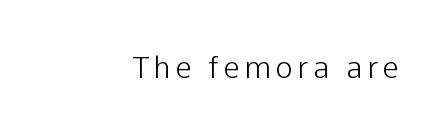
The image shows 30 px light sans-serif type, upright; set not underlined; low stroke contrast and a medium x-height.
